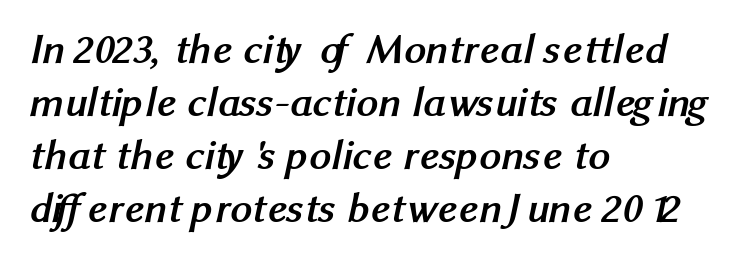
{"serif": "no", "bold": "yes", "weight": "semibold", "width": "normal", "stroke_contrast": "medium", "x_height": "medium", "monospaced": "no", "underline": "no", "align": "left", "line_spacing_ratio": 1.23, "letter_spacing": "normal", "letter_spacing_em": 0.0, "glyph_px": 43}
